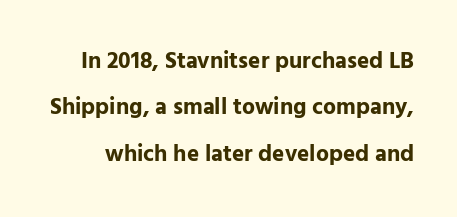
Look at the stroke-to-counter ratio: heavy, a bold. Bare-footed words on every line. How are the letters spaced? Ordinarily, with no added tracking. When letters stand straight like this, we call the style roman or upright. If you measured baseline to baseline, you'd find a long distance.
